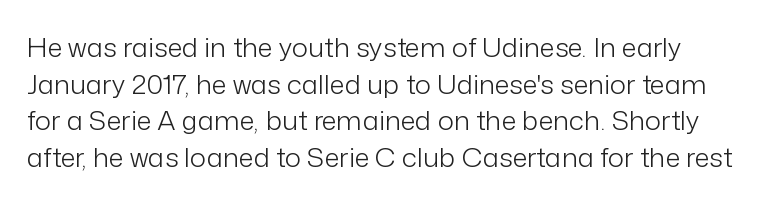
The image shows 27 px text type, upright; set normal line spacing (1.36x), normal letter spacing, not underlined.
